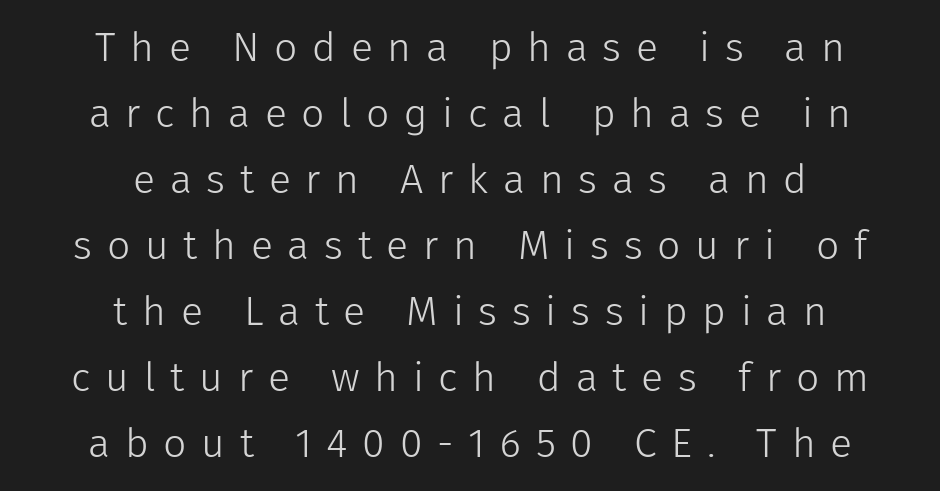
Q: Is the text bold? A: No.
Q: Is the text italic (slanted)? A: No, it is upright.
Q: Is the typeface a serif or a sans-serif typeface? A: Sans-serif.
Q: Is the text underlined? A: No.
Q: How is the paragraph aligned? A: Centered.
Q: Is the spacing between letters normal or unusually wide? A: Unusually wide.
Q: Is the spacing between lines tight, normal or loose? A: Normal.
Q: Width (condensed, normal, or wide)? A: Normal.
Q: Stroke contrast? A: Low.
Q: x-height? A: Medium.
Q: Monospaced? A: No.
